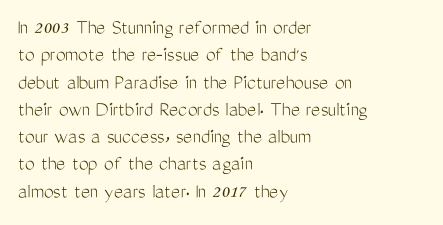
{"italic": "no", "bold": "no", "underline": "no", "align": "left", "line_spacing_ratio": 1.24, "letter_spacing": "normal", "letter_spacing_em": 0.0, "glyph_px": 22}
